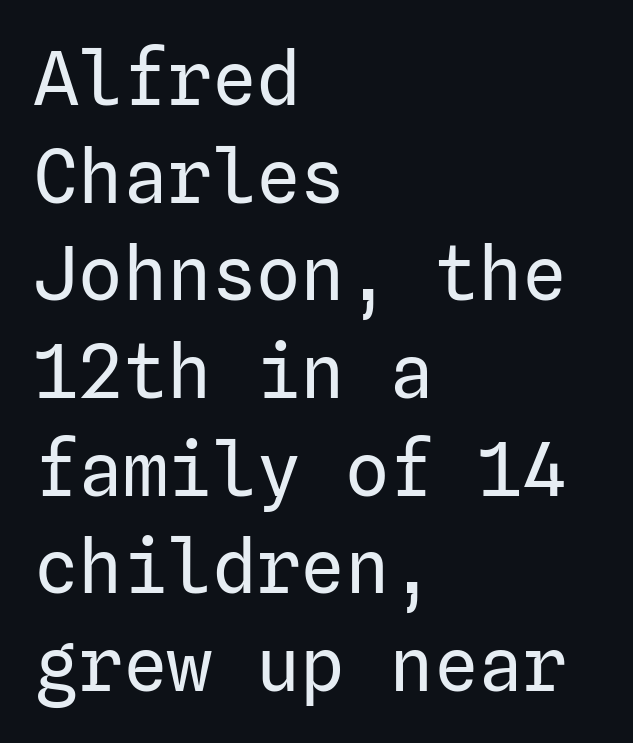
The image shows 74 px regular-weight sans-serif type, upright; set left-aligned, normal line spacing (1.32x), normal letter spacing, not underlined; low stroke contrast and a medium x-height.
